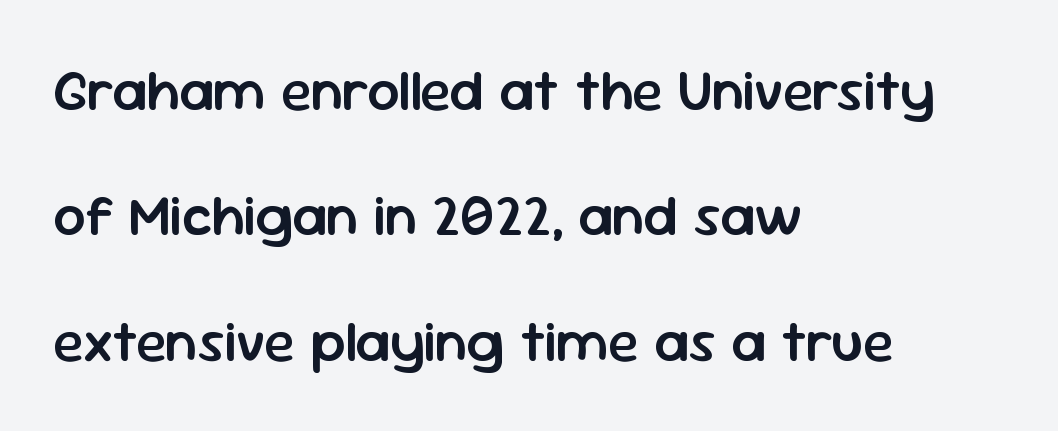
The image shows 57 px semibold sans-serif type, upright; set left-aligned, loose line spacing (2.2x), normal letter spacing, not underlined; low stroke contrast and a medium x-height.
